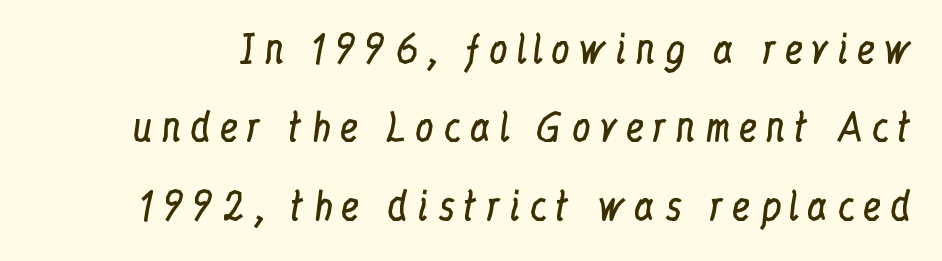
Q: Is the text bold? A: No.
Q: Is the text italic (slanted)? A: Yes.
Q: Is the typeface a serif or a sans-serif typeface? A: Serif.
Q: Is the text underlined? A: No.
Q: Is the spacing between letters normal or unusually wide? A: Unusually wide.
Q: Is the spacing between lines tight, normal or loose? A: Loose.
Q: Width (condensed, normal, or wide)? A: Condensed.
Q: Stroke contrast? A: Low.
Q: x-height? A: Medium.
Q: Monospaced? A: No.
